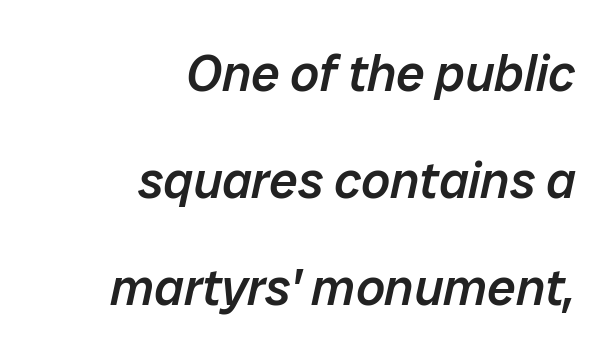
The image shows 51 px semibold type, italic (leaning right); set right-aligned, loose line spacing (2.1x), normal letter spacing, not underlined; low stroke contrast and a medium x-height.
